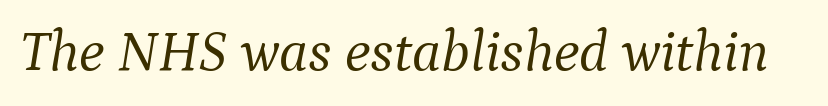
Q: Is the text bold? A: No.
Q: Is the text italic (slanted)? A: Yes, it leans right by about 9 degrees.
Q: Is the typeface a serif or a sans-serif typeface? A: Serif.
Q: Is the text underlined? A: No.
Q: Is the spacing between letters normal or unusually wide? A: Normal.
Q: Width (condensed, normal, or wide)? A: Normal.
Q: Stroke contrast? A: Medium.
Q: x-height? A: Medium.
Q: Monospaced? A: No.
